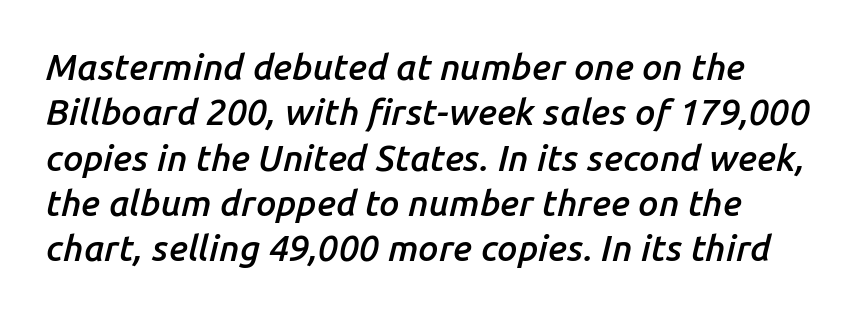
Q: Is the text bold? A: Semi-bold.
Q: Is the text italic (slanted)? A: Yes, it leans right by about 14 degrees.
Q: Is the text underlined? A: No.
Q: Is the spacing between letters normal or unusually wide? A: Normal.
Q: Is the spacing between lines tight, normal or loose? A: Normal.
Q: Width (condensed, normal, or wide)? A: Normal.
Q: Stroke contrast? A: Low.
Q: x-height? A: Medium.
Q: Monospaced? A: No.
